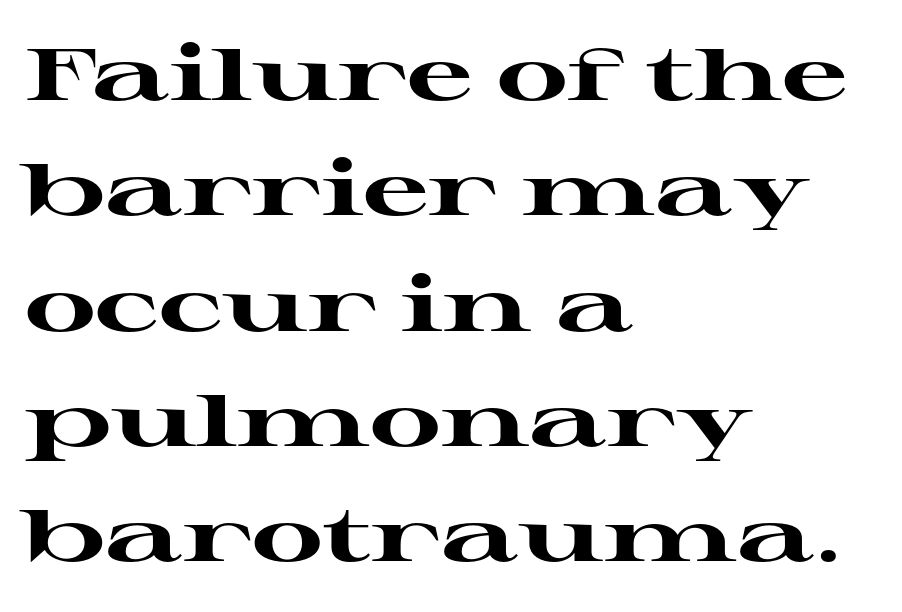
{"serif": "yes", "italic": "no", "bold": "yes", "weight": "heavy", "width": "wide", "stroke_contrast": "high", "x_height": "medium", "monospaced": "no", "underline": "no", "align": "left", "line_spacing": "normal", "line_spacing_ratio": 1.58, "letter_spacing": "normal", "letter_spacing_em": 0.0, "glyph_px": 73}
